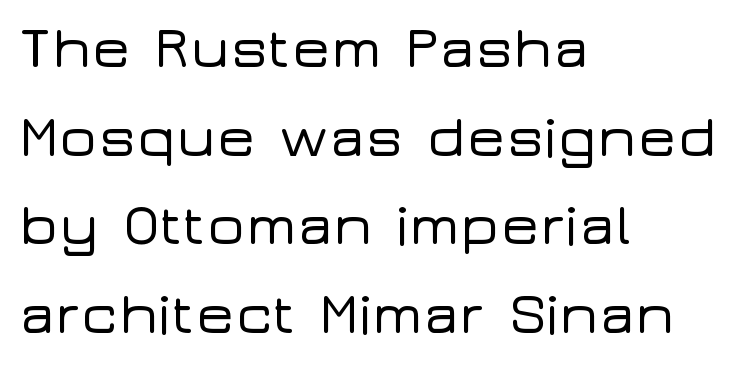
No italicization has been applied; the sample stays upright. Here the glyphs are tracked normally, forming tight word shapes. The specimen omits any rule beneath the text block's lines. Does the leading feel generous? No, just average. This is sans-serif lettering, the kind often seen on screens and signage. This sample has the flowing, uneven cadence of proportional lettering.
